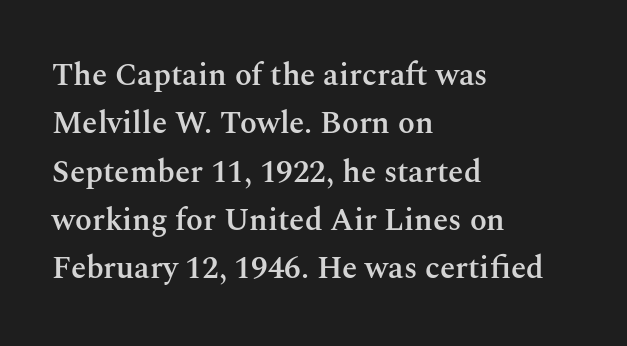
Q: Is the text bold? A: Semi-bold.
Q: Is the text italic (slanted)? A: No, it is upright.
Q: Is the typeface a serif or a sans-serif typeface? A: Serif.
Q: Is the text underlined? A: No.
Q: How is the paragraph aligned? A: Left-aligned.
Q: Is the spacing between letters normal or unusually wide? A: Normal.
Q: Is the spacing between lines tight, normal or loose? A: Normal.
Q: Width (condensed, normal, or wide)? A: Normal.
Q: Stroke contrast? A: Medium.
Q: x-height? A: Medium.
Q: Monospaced? A: No.
